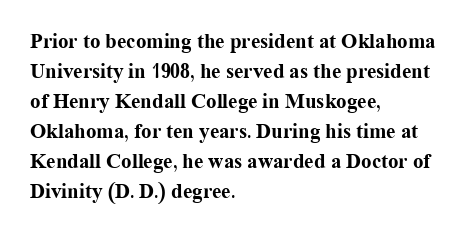
The font's upright variant was chosen for this text. These lines keep a tight, regular rhythm from letter to letter. Notice how thick the strokes are: this is what a full bold looks like. These lines sit exactly where default settings would place them.
